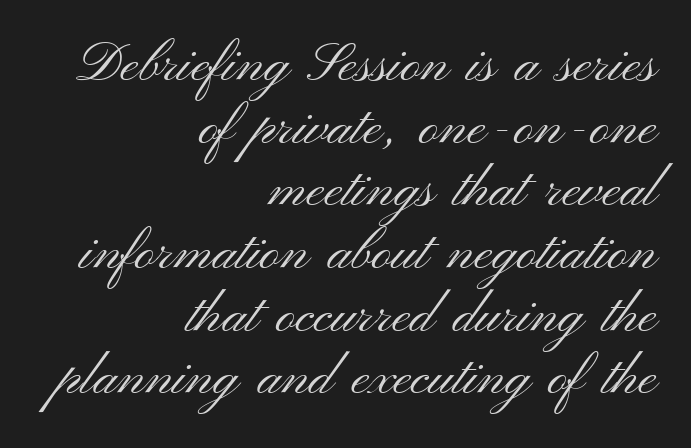
The image shows 55 px light, wide sans-serif type; set right-aligned, tight line spacing (1.14x), normal letter spacing, not underlined; medium stroke contrast and a small x-height.
